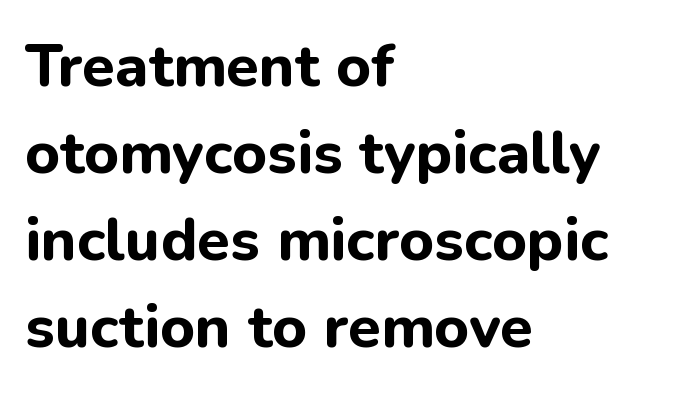
Q: Is the text bold? A: Yes.
Q: Is the text italic (slanted)? A: No, it is upright.
Q: Is the typeface a serif or a sans-serif typeface? A: Sans-serif.
Q: Is the text underlined? A: No.
Q: How is the paragraph aligned? A: Left-aligned.
Q: Is the spacing between letters normal or unusually wide? A: Normal.
Q: Is the spacing between lines tight, normal or loose? A: Normal.
Q: Width (condensed, normal, or wide)? A: Normal.
Q: Stroke contrast? A: Low.
Q: x-height? A: Medium.
Q: Monospaced? A: No.
